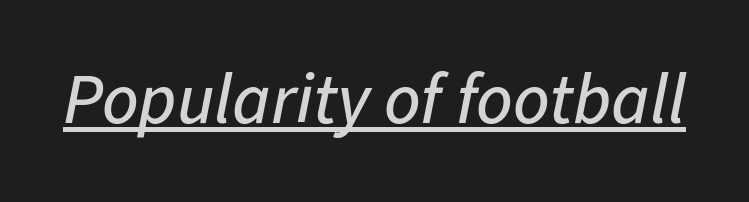
Q: Is the text italic (slanted)? A: Yes, it leans right by about 11 degrees.
Q: Is the text underlined? A: Yes.
Q: Is the spacing between letters normal or unusually wide? A: Normal.
Q: Width (condensed, normal, or wide)? A: Normal.
Q: Stroke contrast? A: Low.
Q: x-height? A: Medium.
Q: Monospaced? A: No.
